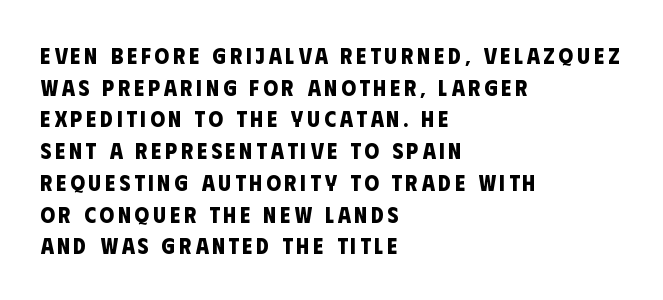
The image shows 23 px bold type; set left-aligned, normal line spacing (1.38x), not underlined.
